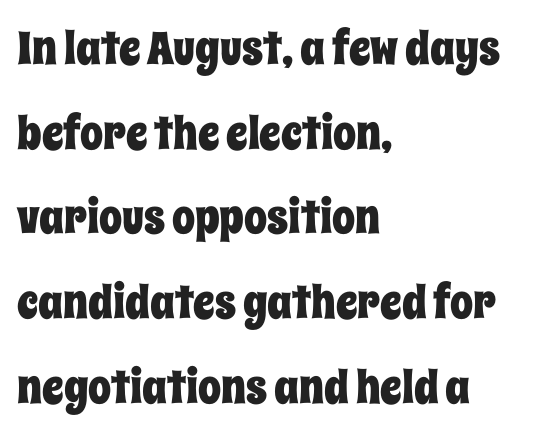
The rag falls on the right side of this text block. The typography opts for an upright posture over an oblique one. Tracking here is standard; glyphs follow each other at the usual distance. Descenders are the only things crossing below the line. Spacing verdict: proportional, widths tailored to each character.
